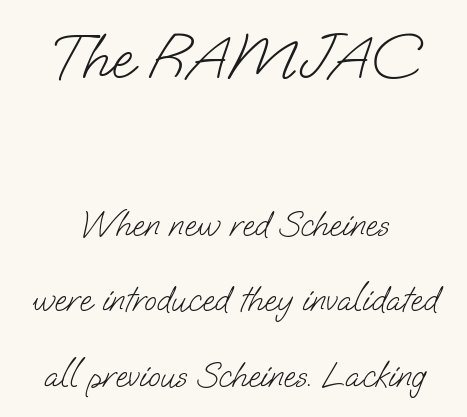
Spacing verdict: proportional, widths tailored to each character. The strokes are not fattened; the text isn't bold. This rendering features lettering with no underline. Of the two passages, the one on top uses the larger point size. This rendering uses center alignment, leaving both contours irregular but symmetric.
